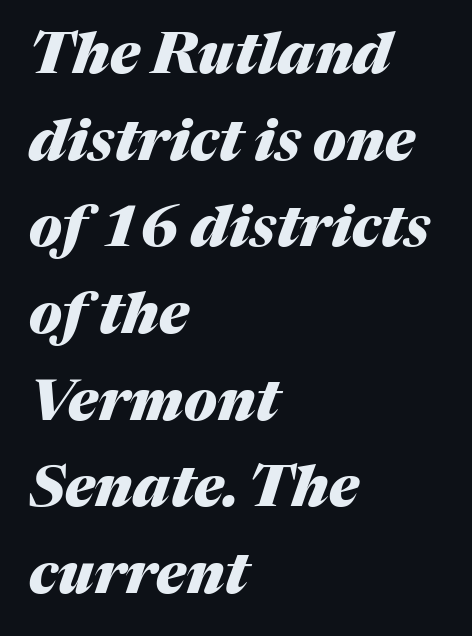
The image shows 57 px heavy type, italic (leaning right); set left-aligned, normal line spacing (1.52x), normal letter spacing, not underlined; medium stroke contrast and a medium x-height.
